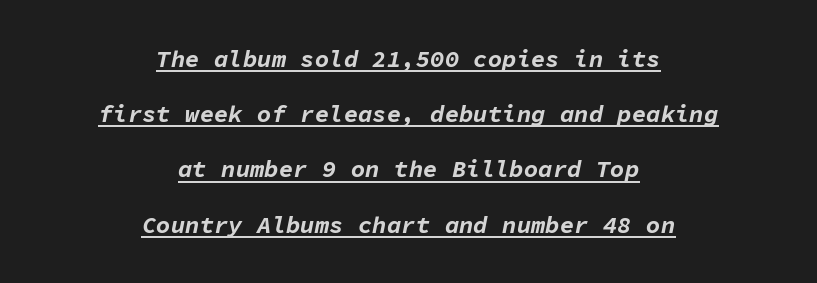
Q: Is the text bold? A: Yes.
Q: Is the text italic (slanted)? A: Yes, it leans right by about 11 degrees.
Q: Is the text underlined? A: Yes.
Q: How is the paragraph aligned? A: Centered.
Q: Is the spacing between letters normal or unusually wide? A: Normal.
Q: Is the spacing between lines tight, normal or loose? A: Loose.
